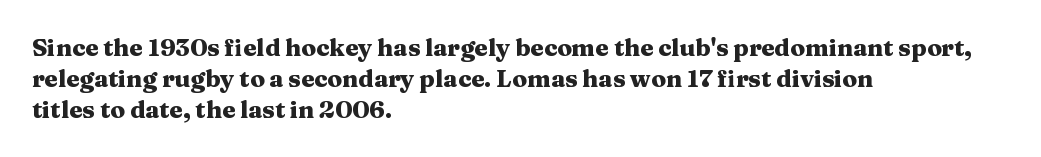
{"italic": "no", "bold": "yes", "underline": "no", "align": "left", "line_spacing": "normal", "line_spacing_ratio": 1.29, "letter_spacing": "normal", "letter_spacing_em": 0.0, "glyph_px": 24}
